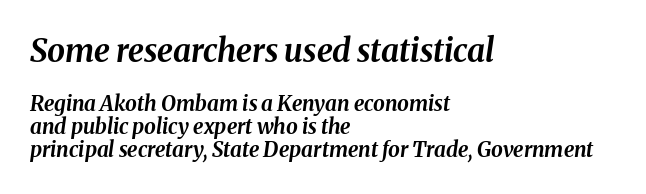
{"italic": "yes", "lean": "right", "slant_degrees": 8, "bold": "yes", "weight": "bold", "width": "normal", "stroke_contrast": "medium", "x_height": "medium", "monospaced": "no", "underline": "no", "align": "left", "line_spacing": "tight", "line_spacing_ratio": 1.09, "letter_spacing": "normal", "letter_spacing_em": 0.0, "larger_block": "first", "size_ratio": 1.52, "glyph_px": 32}
